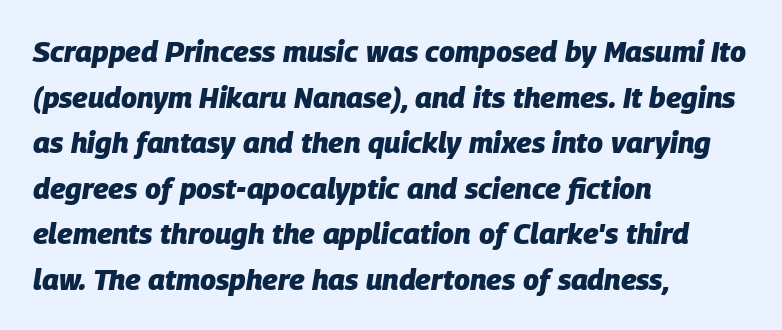
Q: Is the text bold? A: Yes.
Q: Is the text italic (slanted)? A: Yes, it leans right by about 9 degrees.
Q: Is the text underlined? A: No.
Q: How is the paragraph aligned? A: Left-aligned.
Q: Is the spacing between letters normal or unusually wide? A: Normal.
Q: Is the spacing between lines tight, normal or loose? A: Normal.
Q: Width (condensed, normal, or wide)? A: Normal.
Q: Stroke contrast? A: Low.
Q: x-height? A: Large.
Q: Monospaced? A: No.
